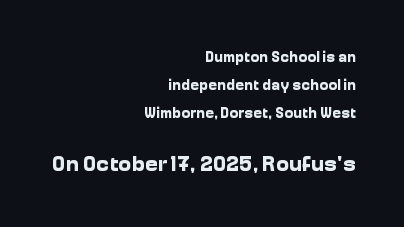
{"italic": "no", "bold": "yes", "underline": "no", "align": "right", "line_spacing_ratio": 1.88, "letter_spacing": "normal", "letter_spacing_em": 0.0, "larger_block": "second", "size_ratio": 1.47, "glyph_px": 22}
